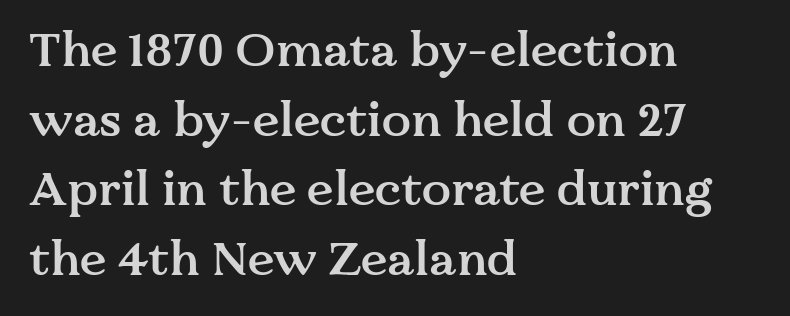
{"serif": "yes", "italic": "no", "bold": "semi", "weight": "semibold", "width": "normal", "stroke_contrast": "medium", "x_height": "medium", "monospaced": "no", "underline": "no", "align": "left", "line_spacing": "normal", "line_spacing_ratio": 1.45, "letter_spacing": "normal", "letter_spacing_em": 0.0, "glyph_px": 48}
